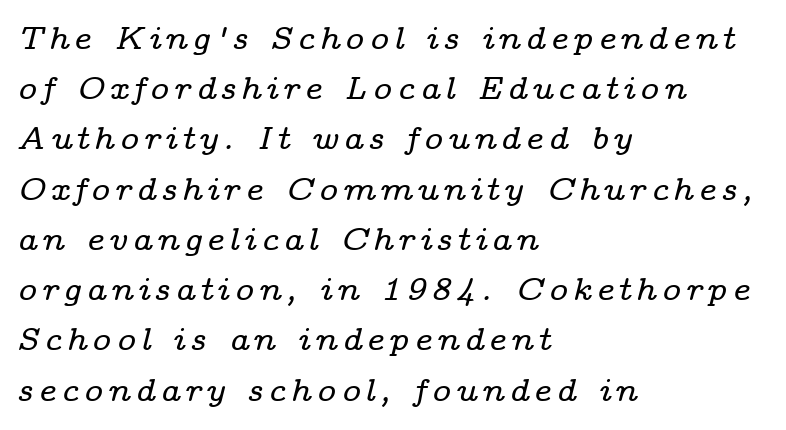
{"serif": "yes", "italic": "yes", "lean": "right", "slant_degrees": 14, "width": "wide", "stroke_contrast": "low", "x_height": "medium", "monospaced": "no", "underline": "no", "align": "left", "line_spacing": "normal", "line_spacing_ratio": 1.57, "glyph_px": 32}
